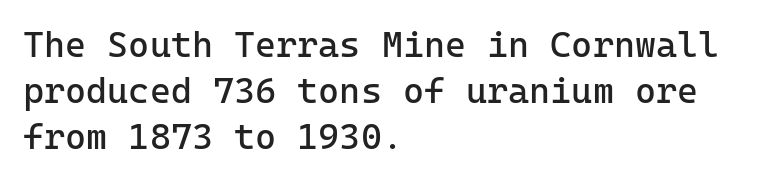
Leading matches the norm, producing a regular column. Upright lettering throughout. No extra ink here — the face is not bold. Short and long lines alike share a common starting point at left. The rendering shows plain stroke endings on the letterforms — a sans-serif design.
